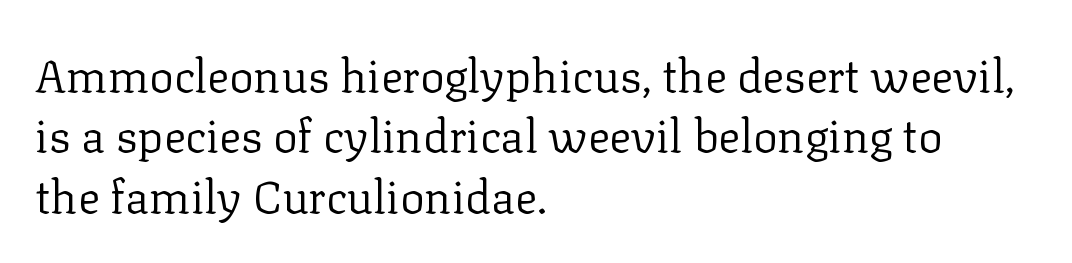
{"serif": "yes", "italic": "no", "bold": "no", "weight": "regular", "width": "normal", "stroke_contrast": "low", "x_height": "medium", "monospaced": "no", "underline": "no", "align": "left", "line_spacing": "normal", "line_spacing_ratio": 1.31, "letter_spacing": "normal", "letter_spacing_em": 0.0, "glyph_px": 46}
